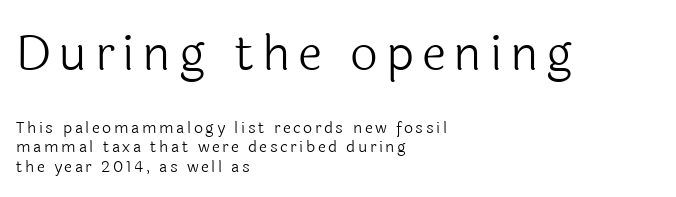
The image shows 49 px light sans-serif type, upright; set left-aligned, line spacing 1.22x, not underlined; the first (top) block is 3.06x larger; a medium x-height.
